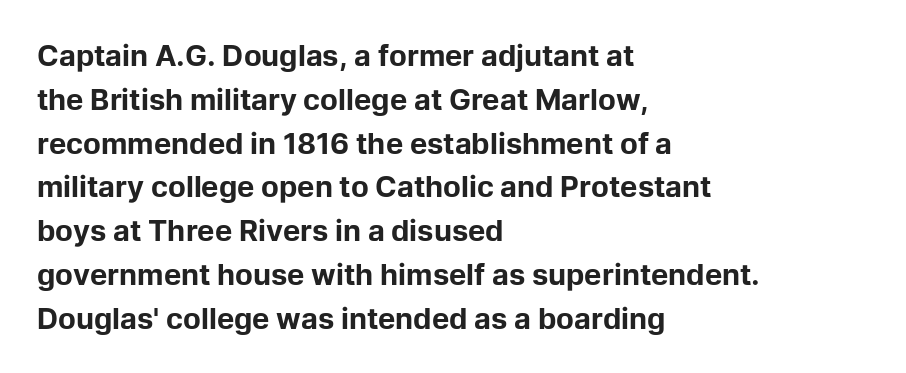
The image shows 29 px bold sans-serif type, upright; set left-aligned, normal line spacing (1.51x), normal letter spacing, not underlined; low stroke contrast and a medium x-height.
